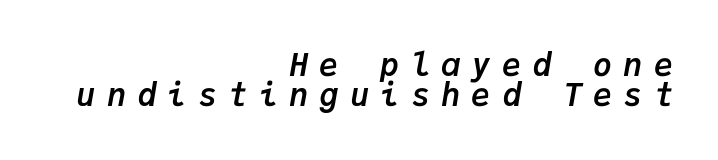
{"italic": "yes", "lean": "right", "slant_degrees": 9, "bold": "yes", "weight": "semibold", "width": "normal", "stroke_contrast": "low", "x_height": "medium", "monospaced": "yes", "underline": "no", "align": "right", "line_spacing": "tight", "line_spacing_ratio": 0.95, "letter_spacing": "wide", "letter_spacing_em": 0.35, "glyph_px": 32}
